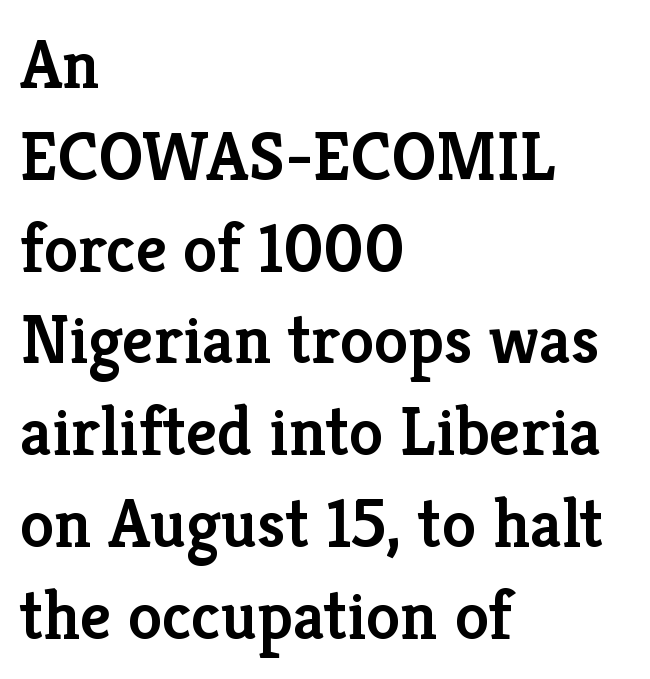
{"serif": "yes", "italic": "no", "bold": "semi", "weight": "semibold", "width": "normal", "stroke_contrast": "low", "x_height": "medium", "monospaced": "no", "underline": "no", "align": "left", "line_spacing": "normal", "line_spacing_ratio": 1.33, "letter_spacing": "normal", "letter_spacing_em": 0.0, "glyph_px": 69}
